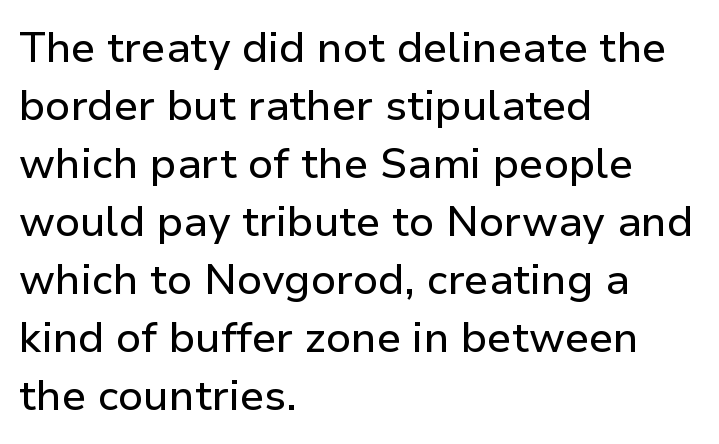
{"serif": "no", "italic": "no", "width": "normal", "stroke_contrast": "low", "x_height": "medium", "monospaced": "no", "underline": "no", "align": "left", "line_spacing": "normal", "line_spacing_ratio": 1.38, "letter_spacing": "normal", "letter_spacing_em": 0.0, "glyph_px": 42}
